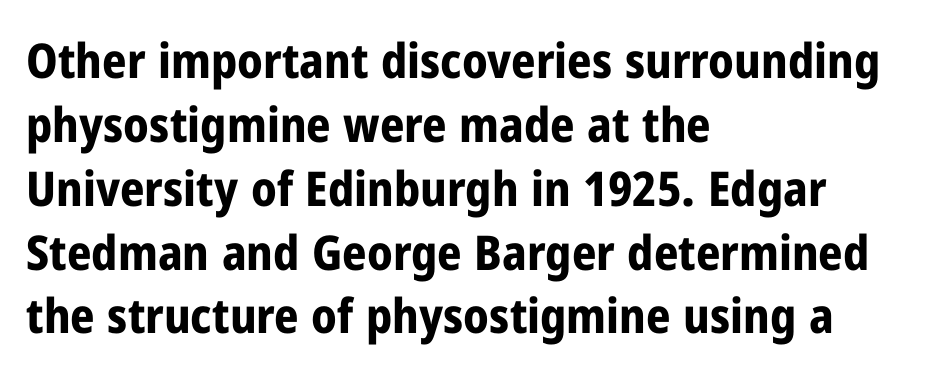
Spacing between characters is what you'd get straight out of the box. Underlining? Definitely not there. Is the type bold? Yes — the strokes are clearly thick and heavy. The lines sit at an ordinary, default distance from one another. Italic: no, the glyphs are upright roman.
